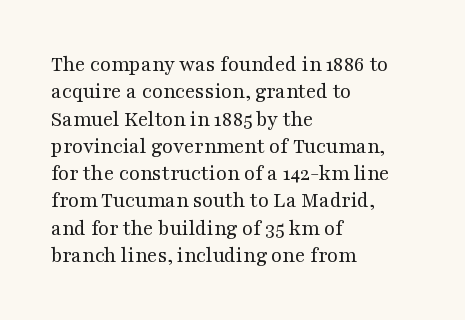
Rendered with straight, roman letterforms. Weight: not bold — regular or lighter. Words appear dense and cohesive because spacing is normal. Horizontal alignment here is leftward, the default for most running prose. A clean baseline with only descenders dipping below it.
